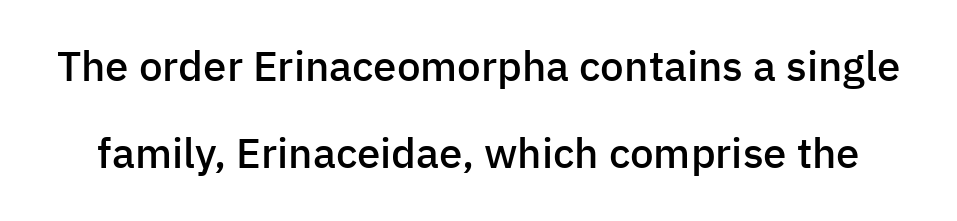
Q: Is the text bold? A: Semi-bold.
Q: Is the text italic (slanted)? A: No, it is upright.
Q: Is the typeface a serif or a sans-serif typeface? A: Sans-serif.
Q: Is the text underlined? A: No.
Q: Is the spacing between letters normal or unusually wide? A: Normal.
Q: Is the spacing between lines tight, normal or loose? A: Loose.
Q: Width (condensed, normal, or wide)? A: Normal.
Q: Stroke contrast? A: Low.
Q: x-height? A: Medium.
Q: Monospaced? A: No.
